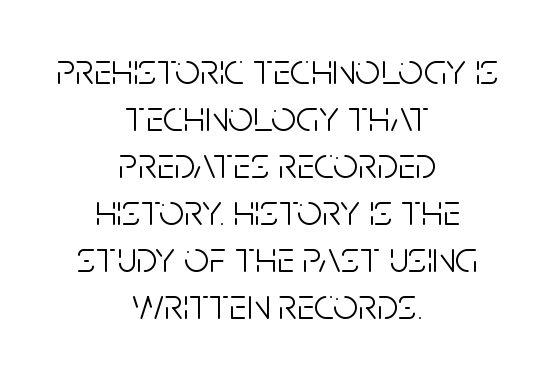
Q: Is the text bold? A: No.
Q: Is the text italic (slanted)? A: No, it is upright.
Q: Is the typeface a serif or a sans-serif typeface? A: Sans-serif.
Q: Is the text underlined? A: No.
Q: How is the paragraph aligned? A: Centered.
Q: Is the spacing between letters normal or unusually wide? A: Normal.
Q: Is the spacing between lines tight, normal or loose? A: Tight.
Q: Width (condensed, normal, or wide)? A: Condensed.
Q: Stroke contrast? A: Low.
Q: x-height? A: Large.
Q: Monospaced? A: No.
